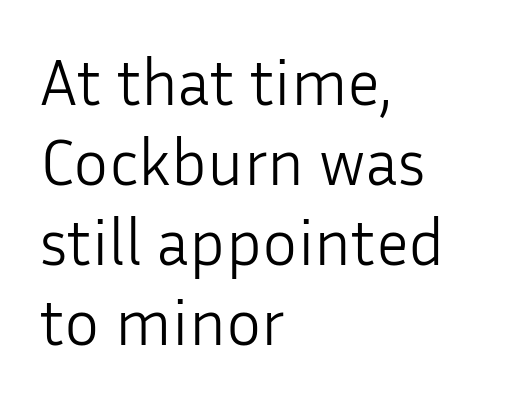
{"serif": "no", "italic": "no", "bold": "no", "weight": "light", "width": "normal", "stroke_contrast": "low", "x_height": "medium", "monospaced": "no", "underline": "no", "align": "left", "line_spacing_ratio": 1.21, "letter_spacing": "normal", "letter_spacing_em": 0.0, "glyph_px": 66}
